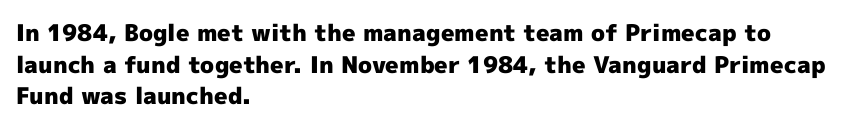
The image shows 23 px bold type, upright; set left-aligned, normal line spacing (1.38x), normal letter spacing, not underlined.
